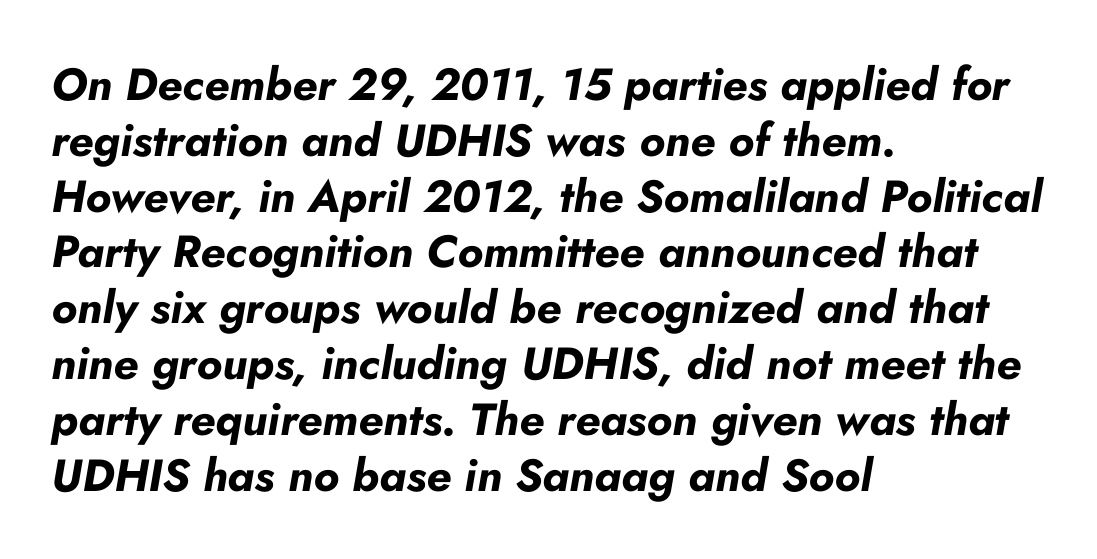
These lines are rendered in a variable-pitch font. In terms of weight, the rendering is a true, heavy bold. How are the letters spaced? Ordinarily, with no added tracking. The specimen reads as italic at a glance. The zone under the glyphs is completely vacant. The paragraph shown leans on its left margin.
